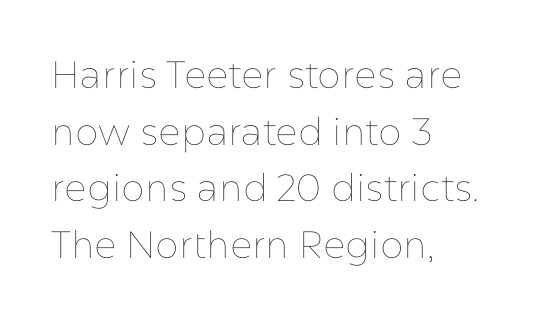
The image shows 38 px thin type, upright; set left-aligned, normal line spacing (1.49x), normal letter spacing, not underlined; low stroke contrast and a medium x-height.
